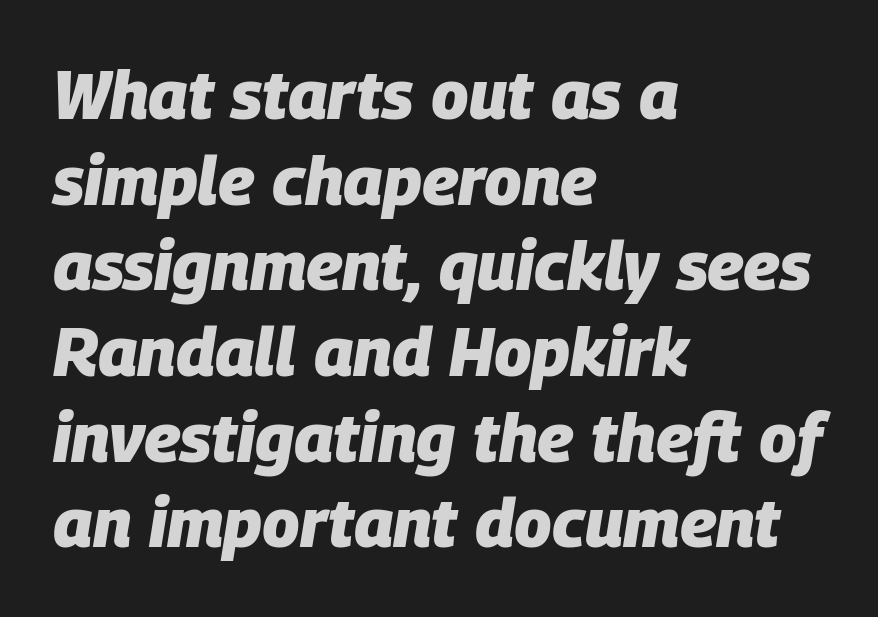
Q: Is the text bold? A: Yes.
Q: Is the text italic (slanted)? A: Yes, it leans right by about 9 degrees.
Q: Is the text underlined? A: No.
Q: How is the paragraph aligned? A: Left-aligned.
Q: Is the spacing between letters normal or unusually wide? A: Normal.
Q: Is the spacing between lines tight, normal or loose? A: Normal.
Q: Width (condensed, normal, or wide)? A: Normal.
Q: Stroke contrast? A: Low.
Q: x-height? A: Large.
Q: Monospaced? A: No.
